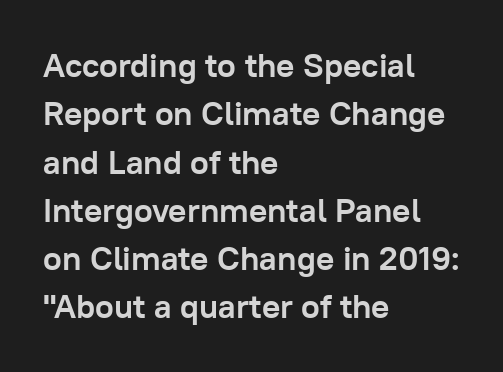
Q: Is the text bold? A: Yes.
Q: Is the text italic (slanted)? A: No, it is upright.
Q: Is the typeface a serif or a sans-serif typeface? A: Sans-serif.
Q: Is the text underlined? A: No.
Q: How is the paragraph aligned? A: Left-aligned.
Q: Is the spacing between letters normal or unusually wide? A: Normal.
Q: Is the spacing between lines tight, normal or loose? A: Normal.
Q: Width (condensed, normal, or wide)? A: Normal.
Q: Stroke contrast? A: Low.
Q: x-height? A: Medium.
Q: Monospaced? A: No.
